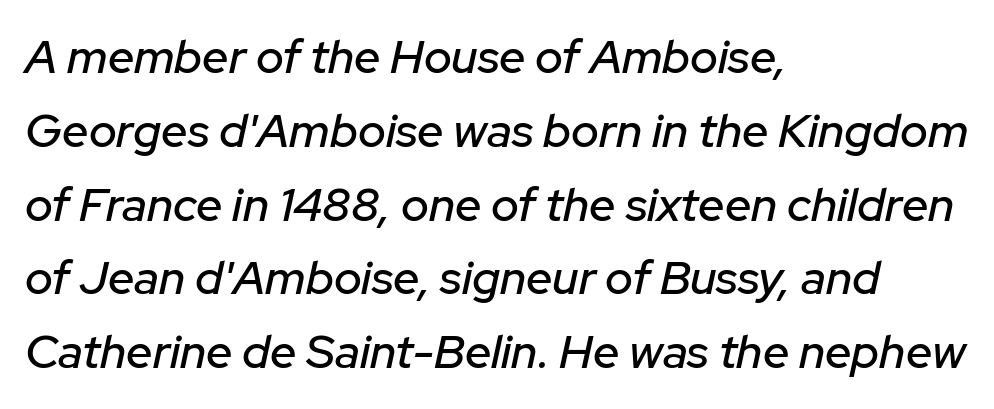
{"italic": "yes", "lean": "right", "slant_degrees": 12, "width": "normal", "stroke_contrast": "low", "x_height": "medium", "monospaced": "no", "underline": "no", "align": "left", "line_spacing": "normal", "line_spacing_ratio": 1.57, "letter_spacing": "normal", "letter_spacing_em": 0.0, "glyph_px": 47}
